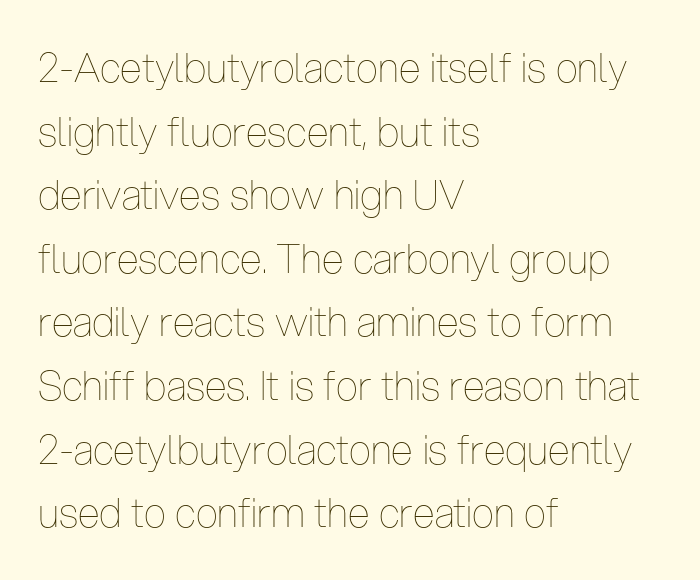
The image shows 40 px thin, condensed type, upright; set left-aligned, normal line spacing (1.59x), normal letter spacing, not underlined; low stroke contrast and a medium x-height.
